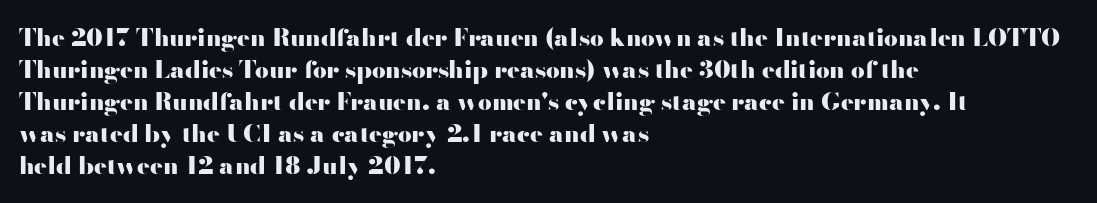
{"italic": "no", "bold": "yes", "underline": "no", "align": "left", "line_spacing": "normal", "line_spacing_ratio": 1.33, "letter_spacing": "normal", "letter_spacing_em": 0.0, "glyph_px": 24}
